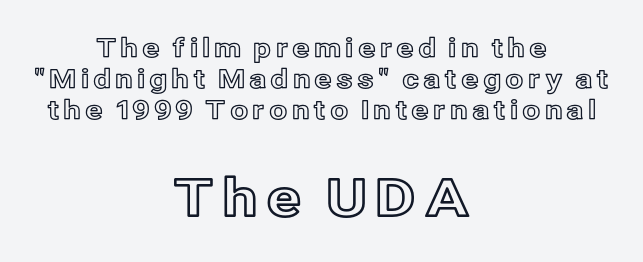
The image shows 52 px text type, upright; set centered, line spacing 1.2x, not underlined; the second (bottom) block is 2.0x larger; a medium x-height.
